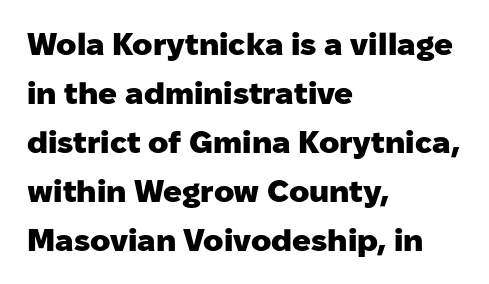
{"serif": "no", "italic": "no", "bold": "yes", "weight": "heavy", "width": "normal", "stroke_contrast": "low", "x_height": "medium", "monospaced": "no", "underline": "no", "align": "left", "line_spacing": "normal", "line_spacing_ratio": 1.58, "letter_spacing": "normal", "letter_spacing_em": 0.0, "glyph_px": 31}
